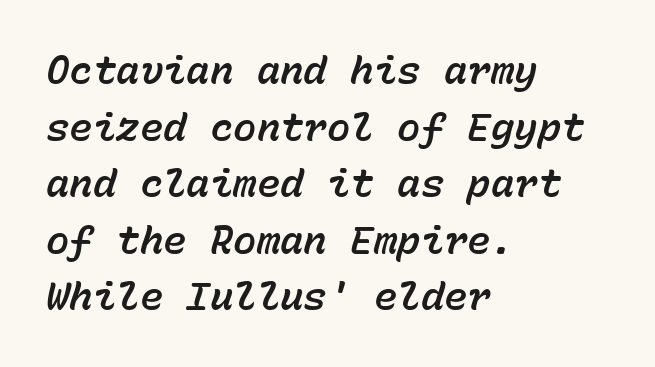
Q: Is the text italic (slanted)? A: Yes, it leans right by about 15 degrees.
Q: Is the text underlined? A: No.
Q: How is the paragraph aligned? A: Left-aligned.
Q: Is the spacing between letters normal or unusually wide? A: Normal.
Q: Is the spacing between lines tight, normal or loose? A: Normal.
Q: Width (condensed, normal, or wide)? A: Normal.
Q: Stroke contrast? A: Low.
Q: x-height? A: Medium.
Q: Monospaced? A: Yes.
